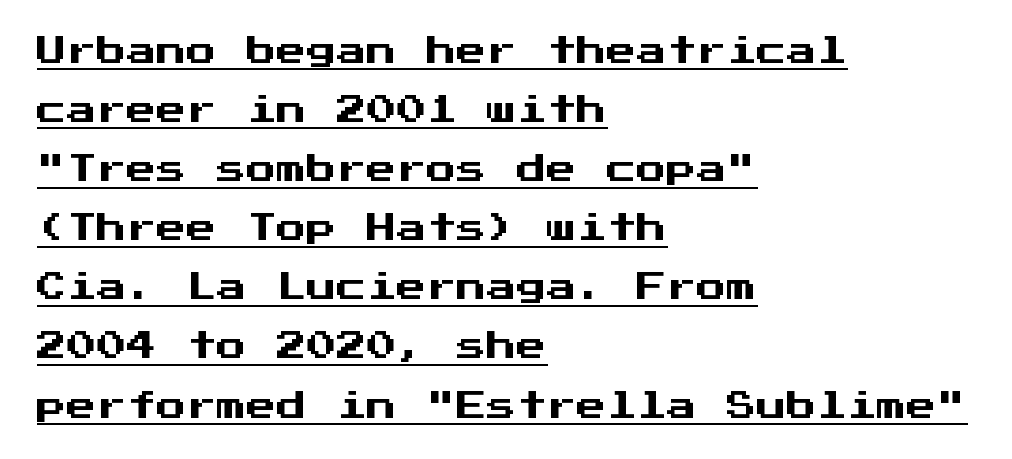
Q: Is the text italic (slanted)? A: No, it is upright.
Q: Is the typeface a serif or a sans-serif typeface? A: Sans-serif.
Q: Is the text underlined? A: Yes.
Q: How is the paragraph aligned? A: Left-aligned.
Q: Is the spacing between letters normal or unusually wide? A: Normal.
Q: Is the spacing between lines tight, normal or loose? A: Loose.
Q: Width (condensed, normal, or wide)? A: Normal.
Q: Stroke contrast? A: Medium.
Q: x-height? A: Medium.
Q: Monospaced? A: Yes.
